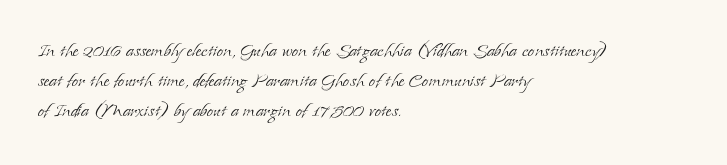
Teacher's note: observe the even left margin — that is flush-left alignment. Does extra space separate the letters? No, they use regular spacing. The glyphs are unaccompanied by any horizontal stroke below them. The lines sit at an ordinary, default distance from one another.
